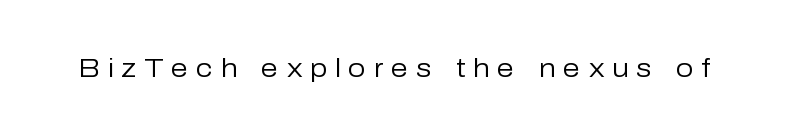
Nope, not italic — everything's standing straight. Any mark beneath the type? The region is blank. Honestly, the letter spacing is so wide it's the main thing you notice. Heaviness? Minimal to ordinary, like unemphasized prose.
